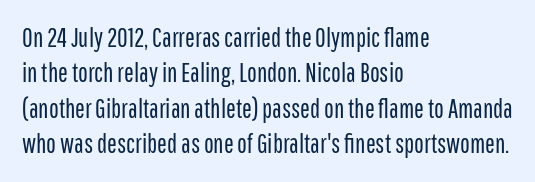
Q: Is the text bold? A: No.
Q: Is the text italic (slanted)? A: No, it is upright.
Q: Is the text underlined? A: No.
Q: How is the paragraph aligned? A: Left-aligned.
Q: Is the spacing between letters normal or unusually wide? A: Normal.
Q: Is the spacing between lines tight, normal or loose? A: Normal.
